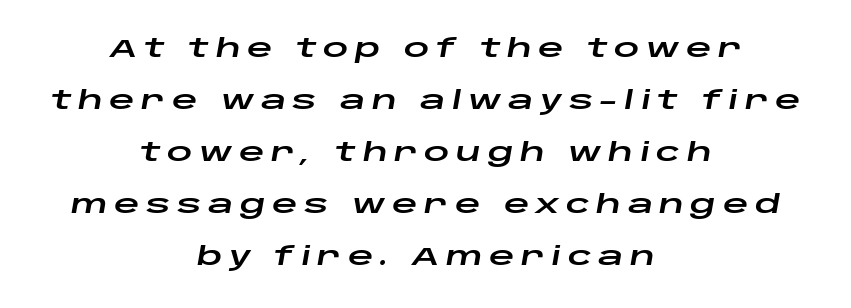
The image shows 25 px text type, italic (leaning right); set centered, loose line spacing (2.08x), unusually wide letter spacing (+0.26 em), not underlined.
